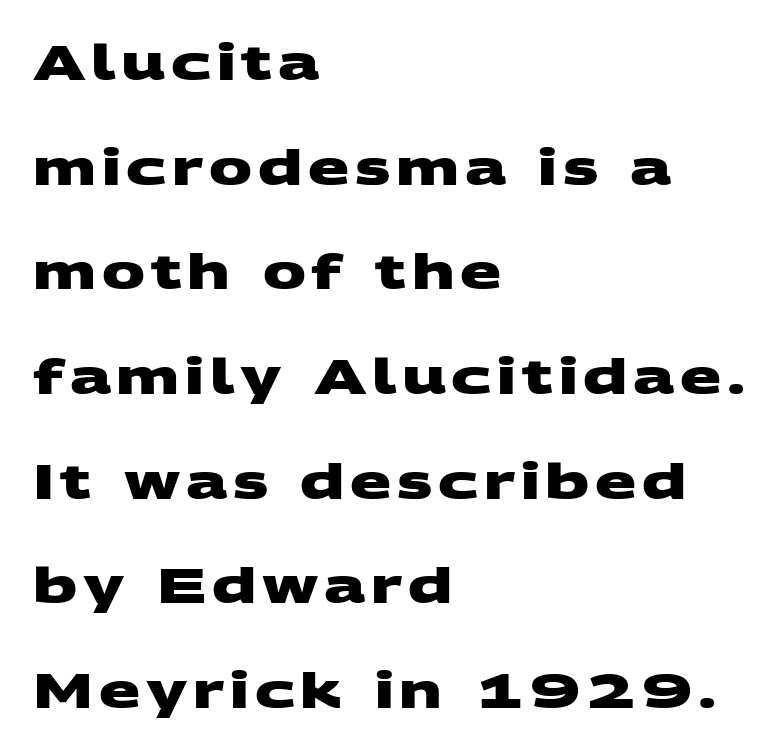
The passage shown is typed in a proportional face where columns would drift. Weight check: bold — yes, fully. Descender tails drop into unmarked territory. Check where the strokes stop: nothing finishes them off — pure sans.
